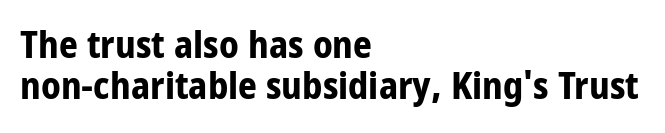
{"serif": "no", "italic": "no", "bold": "yes", "weight": "bold", "width": "condensed", "stroke_contrast": "low", "x_height": "large", "monospaced": "no", "underline": "no", "align": "left", "line_spacing": "tight", "line_spacing_ratio": 1.11, "letter_spacing": "normal", "letter_spacing_em": 0.0, "glyph_px": 37}
